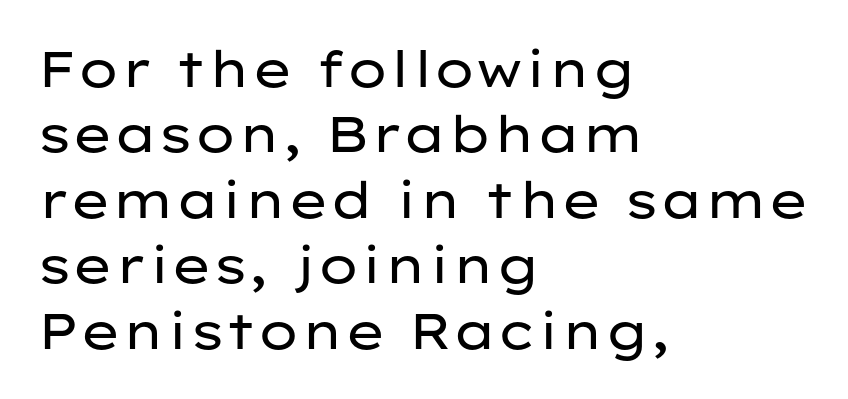
The text was rendered using a sans face with plain stroke endings. Reading down the column, the eye jumps a familiar distance to each next line. Nothing unusual about the tracking: characters are spaced as the font intends. Note the varied advance widths — an 'i' is clearly narrower than an 'm'.
